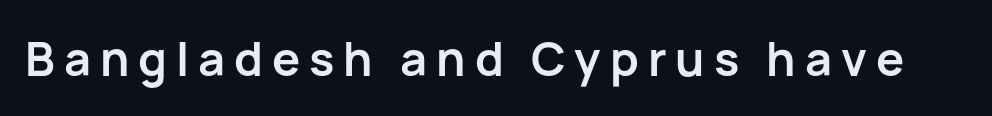
{"serif": "no", "italic": "no", "bold": "yes", "weight": "semibold", "width": "normal", "stroke_contrast": "low", "x_height": "medium", "monospaced": "no", "underline": "no", "glyph_px": 47}
